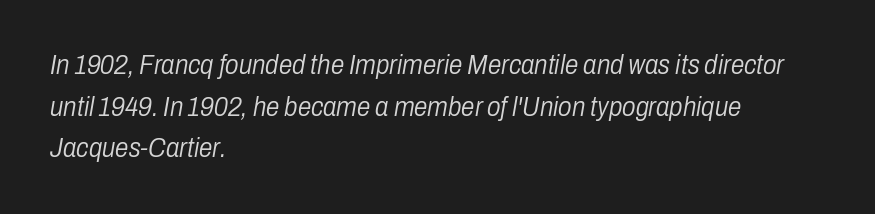
{"italic": "yes", "lean": "right", "slant_degrees": 10, "bold": "no", "underline": "no", "align": "left", "line_spacing": "normal", "line_spacing_ratio": 1.54, "letter_spacing": "normal", "letter_spacing_em": 0.0, "glyph_px": 27}
